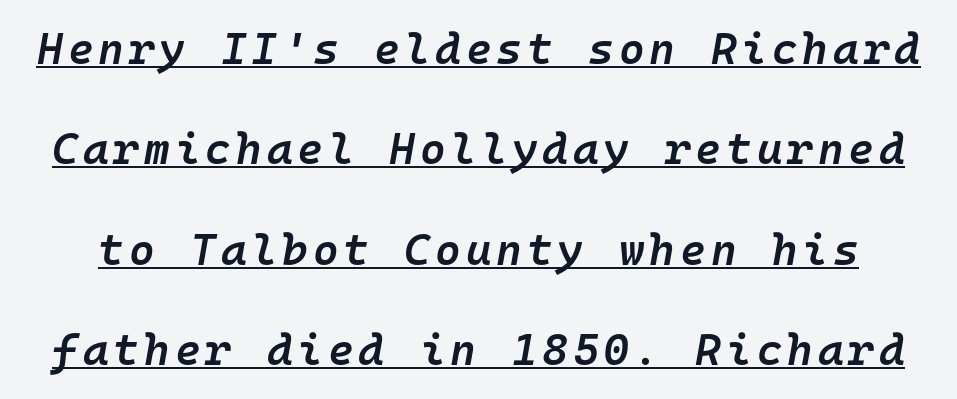
The image shows 44 px semibold type, italic (leaning right), monospaced; set loose line spacing (2.28x), underlined; low stroke contrast and a medium x-height.
